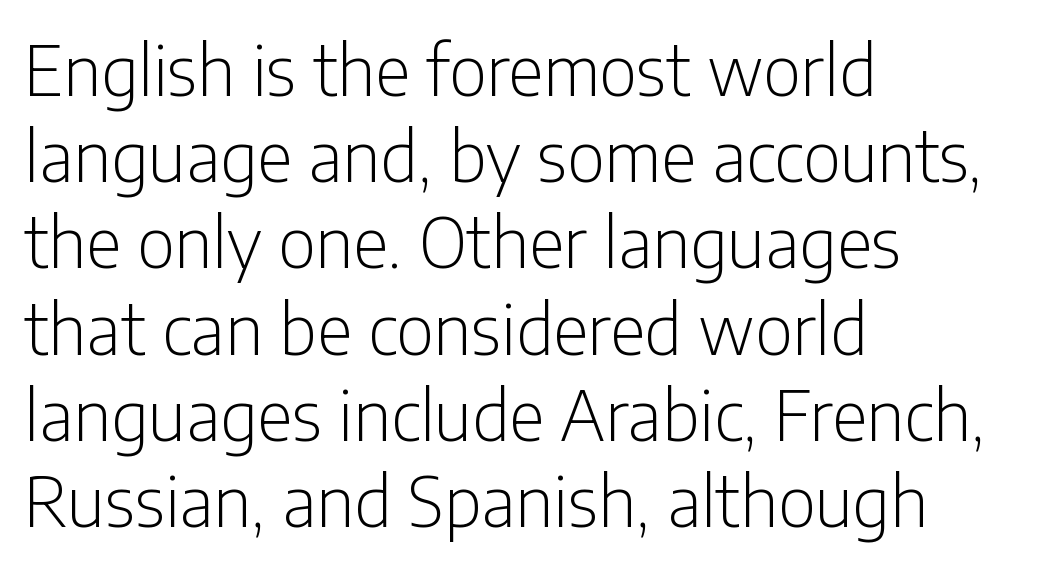
Q: Is the text bold? A: No.
Q: Is the text italic (slanted)? A: No, it is upright.
Q: Is the typeface a serif or a sans-serif typeface? A: Sans-serif.
Q: Is the text underlined? A: No.
Q: How is the paragraph aligned? A: Left-aligned.
Q: Is the spacing between letters normal or unusually wide? A: Normal.
Q: Is the spacing between lines tight, normal or loose? A: Normal.
Q: Width (condensed, normal, or wide)? A: Condensed.
Q: Stroke contrast? A: Low.
Q: x-height? A: Medium.
Q: Monospaced? A: No.
